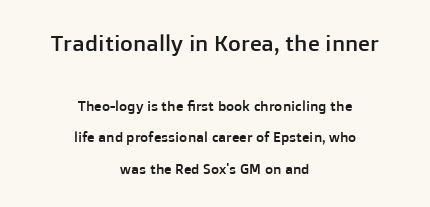
Tall strokes in this sample are plumb rather than angled. Both edges are ragged and mirror each other, which tells us the setting is centered. The glyphs are unaccompanied by any horizontal stroke below them. Large over small — that's the arrangement of the two blocks here. How are the letters spaced? Ordinarily, with no added tracking.
